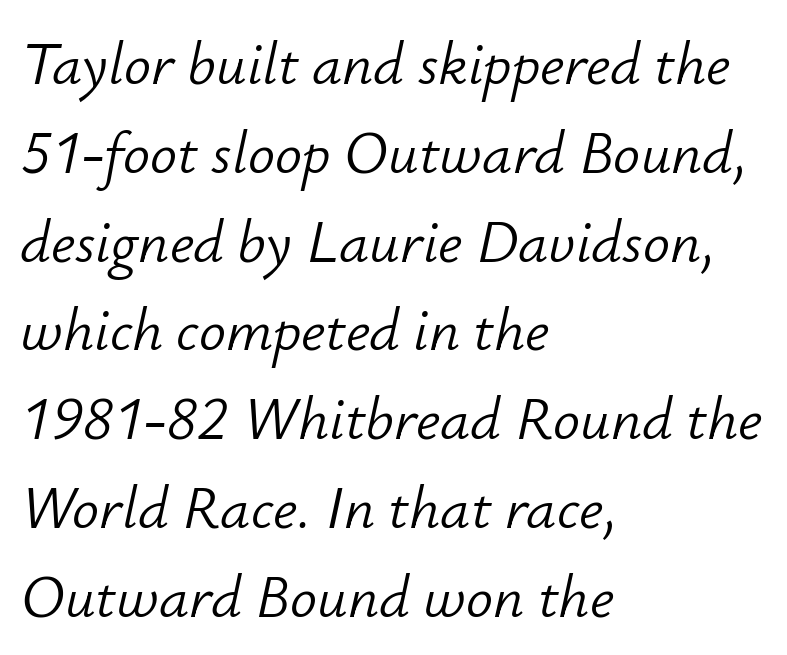
Q: Is the text bold? A: No.
Q: Is the text italic (slanted)? A: Yes, it leans right by about 12 degrees.
Q: Is the text underlined? A: No.
Q: How is the paragraph aligned? A: Left-aligned.
Q: Is the spacing between letters normal or unusually wide? A: Normal.
Q: Is the spacing between lines tight, normal or loose? A: Normal.
Q: Width (condensed, normal, or wide)? A: Normal.
Q: Stroke contrast? A: Low.
Q: x-height? A: Small.
Q: Monospaced? A: No.
